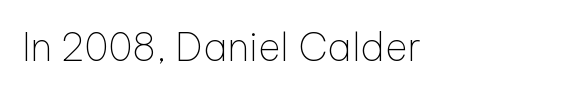
Q: Is the text bold? A: No.
Q: Is the text italic (slanted)? A: No, it is upright.
Q: Is the typeface a serif or a sans-serif typeface? A: Sans-serif.
Q: Is the text underlined? A: No.
Q: Is the spacing between letters normal or unusually wide? A: Normal.
Q: Width (condensed, normal, or wide)? A: Normal.
Q: Stroke contrast? A: Low.
Q: x-height? A: Medium.
Q: Monospaced? A: No.
